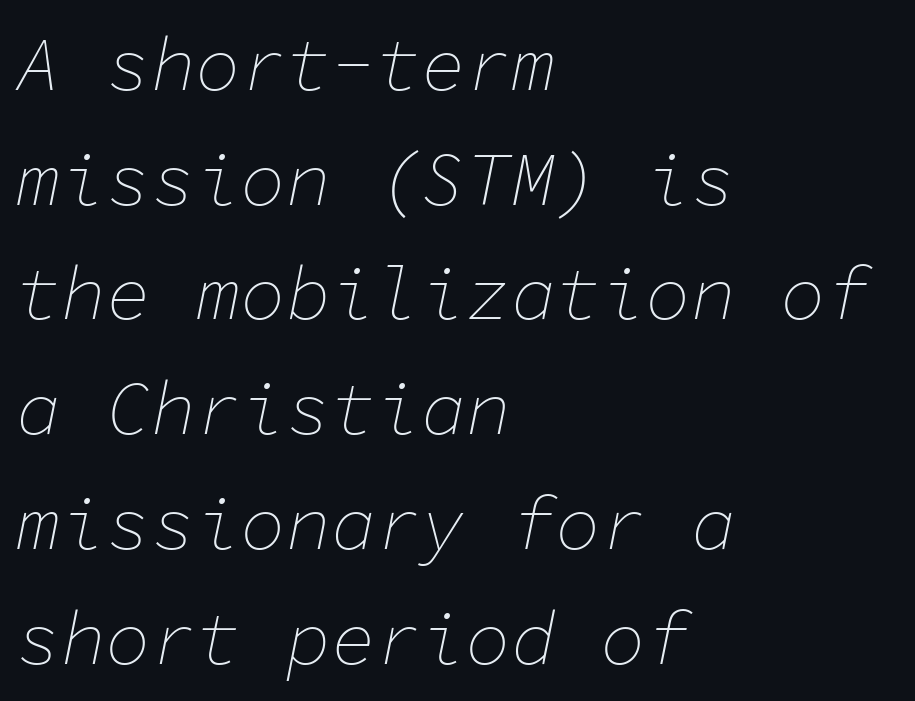
A typesetter would call this zero additional tracking. Interline gaps are of average width in this sample. The typesetting does not lean heavy: it is not bold. This rendering uses left alignment, leaving the right contour irregular. The string is rendered with underlining switched off. Every character sits at an angle, as italics do.
